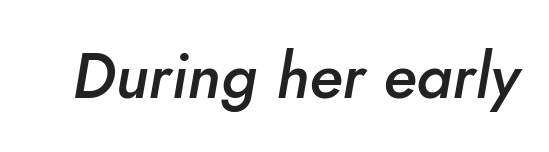
Q: Is the text bold? A: Semi-bold.
Q: Is the text italic (slanted)? A: Yes, it leans right by about 5 degrees.
Q: Is the text underlined? A: No.
Q: Is the spacing between letters normal or unusually wide? A: Normal.
Q: Width (condensed, normal, or wide)? A: Normal.
Q: Stroke contrast? A: Low.
Q: x-height? A: Small.
Q: Monospaced? A: No.
